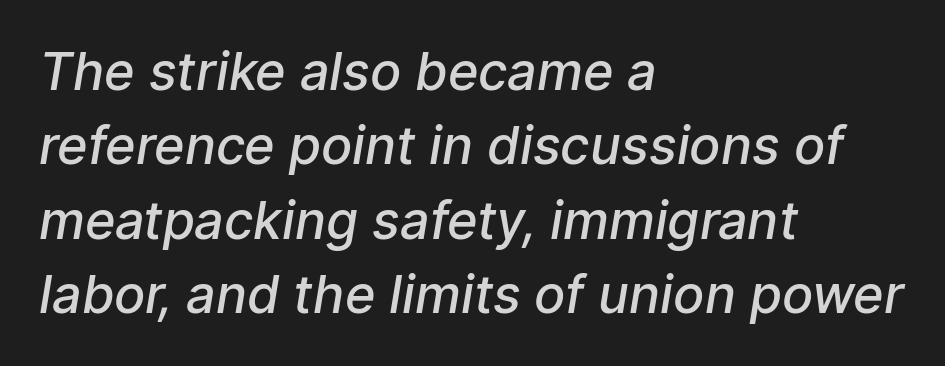
The image shows 52 px semibold sans-serif type; set left-aligned, normal line spacing (1.43x), normal letter spacing, not underlined; low stroke contrast and a medium x-height.
